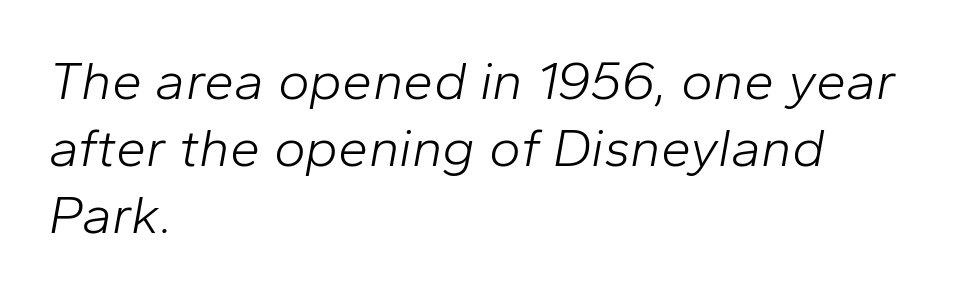
Q: Is the text bold? A: No.
Q: Is the text italic (slanted)? A: Yes, it leans right by about 10 degrees.
Q: Is the text underlined? A: No.
Q: How is the paragraph aligned? A: Left-aligned.
Q: Is the spacing between letters normal or unusually wide? A: Normal.
Q: Width (condensed, normal, or wide)? A: Normal.
Q: Stroke contrast? A: Low.
Q: x-height? A: Medium.
Q: Monospaced? A: No.
